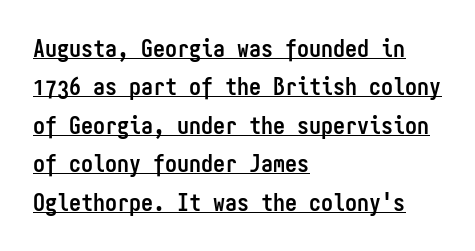
The image shows 24 px bold type, upright; set left-aligned, normal line spacing (1.6x), normal letter spacing, underlined.
